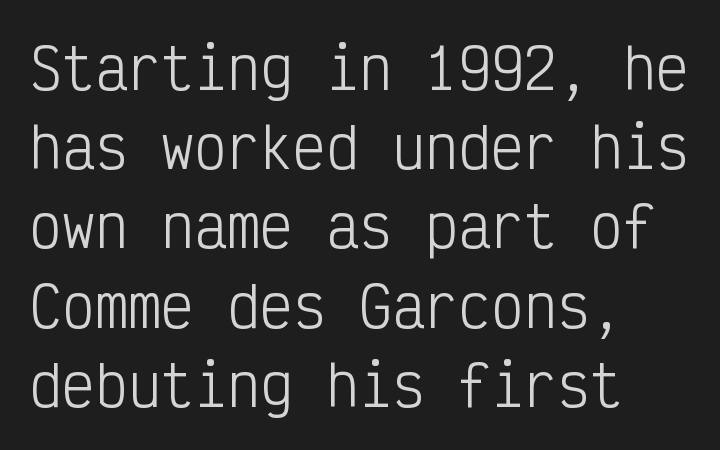
{"serif": "no", "italic": "no", "bold": "no", "weight": "light", "width": "condensed", "stroke_contrast": "low", "x_height": "medium", "monospaced": "yes", "underline": "no", "align": "left", "line_spacing": "normal", "line_spacing_ratio": 1.44, "letter_spacing": "normal", "letter_spacing_em": 0.0, "glyph_px": 55}
